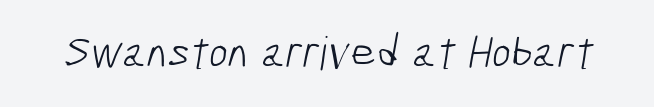
Weight: in the light-to-regular range. The string is rendered with underlining switched off. Classification — sans serif. This sample has the flowing, uneven cadence of proportional lettering.
